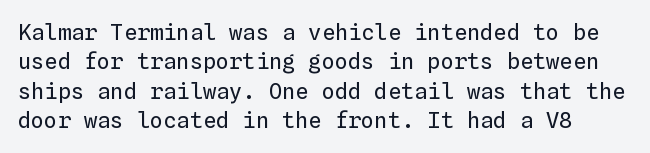
Vertical strokes here are truly vertical. The gaps between neighbouring characters are ordinary and unremarkable. Is the type heavy? It reads as light-to-regular instead. The passage shown stacks its lines at a standard gap. Letters rest on an invisible, unmarked baseline.
